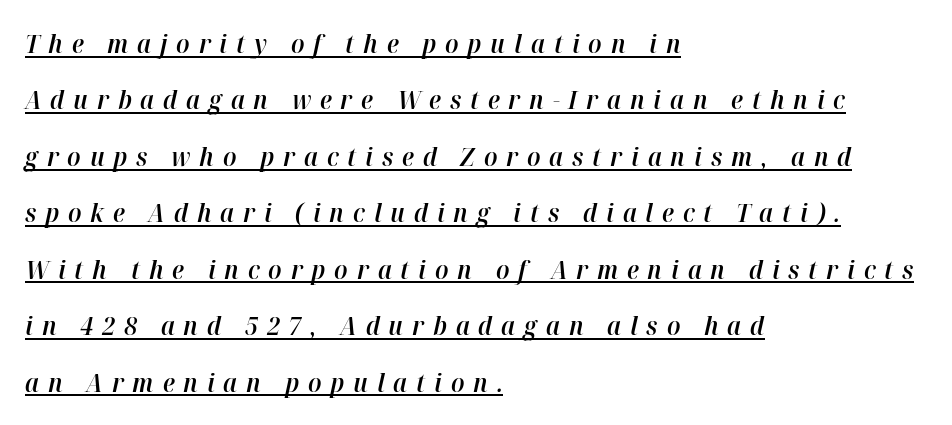
Observe the wide spacing: letters keep a clear distance from each other. The passage shown leans; its letterforms are oblique. This sample trades compactness for vertical openness between lines. Teacher's note: observe the even left margin — that is flush-left alignment. As a designer I'd log this as weight 600, semibold.
